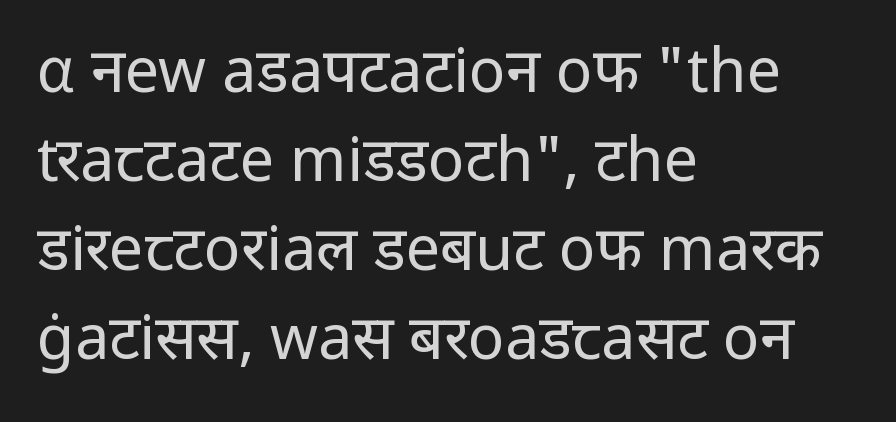
Q: Is the text bold? A: No.
Q: Is the text italic (slanted)? A: No, it is upright.
Q: Is the typeface a serif or a sans-serif typeface? A: Sans-serif.
Q: Is the text underlined? A: No.
Q: How is the paragraph aligned? A: Left-aligned.
Q: Is the spacing between letters normal or unusually wide? A: Normal.
Q: Is the spacing between lines tight, normal or loose? A: Normal.
Q: Width (condensed, normal, or wide)? A: Normal.
Q: Stroke contrast? A: Low.
Q: x-height? A: Medium.
Q: Monospaced? A: No.
